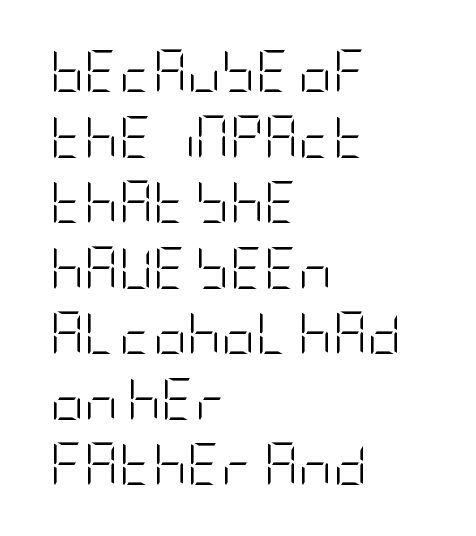
Stems here are at most as thick as an everyday book face. The space between consecutive lines is moderate. Ascenders rise straight up at ninety degrees. Serif or sans? Sans — the stroke terminals are bare. No extra tracking has been applied to these lines. Descenders hang freely into open space.
